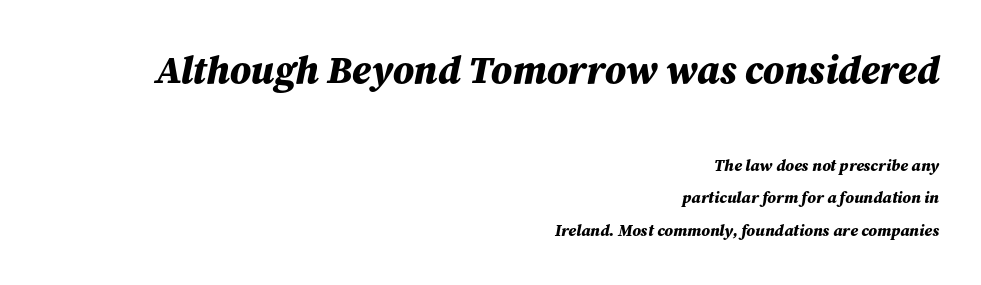
Q: Is the text bold? A: Yes.
Q: Is the text italic (slanted)? A: Yes, it leans right by about 12 degrees.
Q: Is the text underlined? A: No.
Q: How is the paragraph aligned? A: Right-aligned.
Q: Is the spacing between letters normal or unusually wide? A: Normal.
Q: Is the spacing between lines tight, normal or loose? A: Loose.
Q: Which block of text is set in a larger size, the first (top) or the second (bottom)? A: The first (top) one.
Q: Width (condensed, normal, or wide)? A: Normal.
Q: Stroke contrast? A: Medium.
Q: x-height? A: Medium.
Q: Monospaced? A: No.
